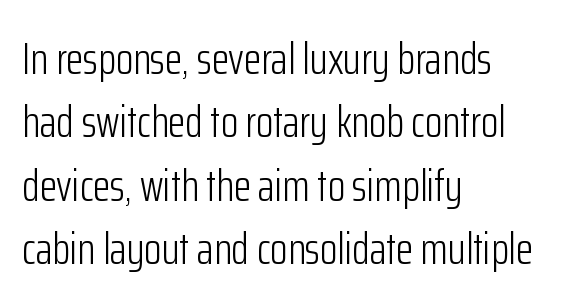
The image shows 45 px light, condensed sans-serif type, upright; set left-aligned, normal line spacing (1.41x), normal letter spacing, not underlined; low stroke contrast and a medium x-height.
